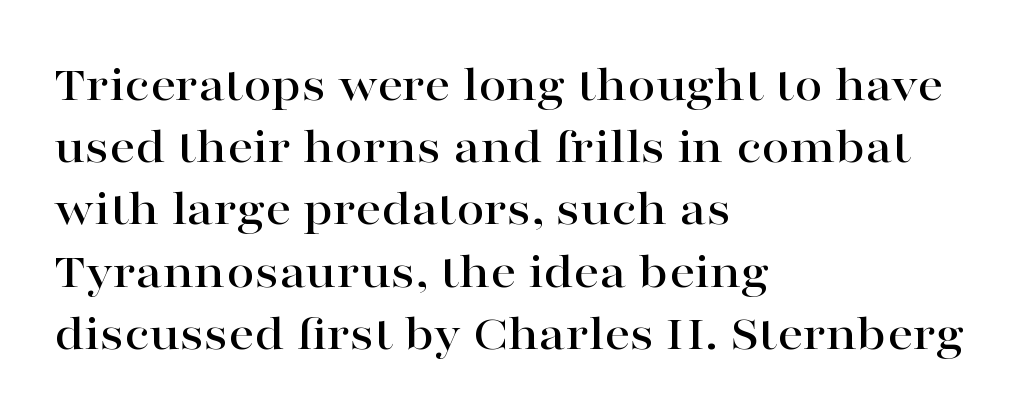
Q: Is the text italic (slanted)? A: No, it is upright.
Q: Is the typeface a serif or a sans-serif typeface? A: Serif.
Q: Is the text underlined? A: No.
Q: How is the paragraph aligned? A: Left-aligned.
Q: Is the spacing between letters normal or unusually wide? A: Normal.
Q: Width (condensed, normal, or wide)? A: Wide.
Q: Stroke contrast? A: High.
Q: x-height? A: Medium.
Q: Monospaced? A: No.
